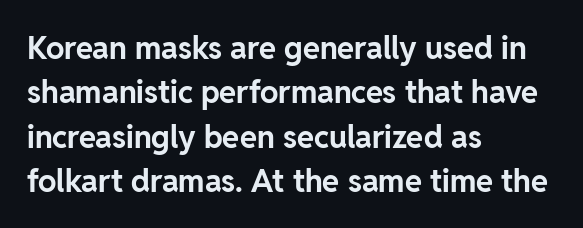
{"serif": "no", "italic": "no", "bold": "yes", "weight": "bold", "width": "normal", "stroke_contrast": "low", "x_height": "medium", "monospaced": "no", "underline": "no", "align": "left", "line_spacing": "normal", "line_spacing_ratio": 1.43, "letter_spacing": "normal", "letter_spacing_em": 0.0, "glyph_px": 31}
